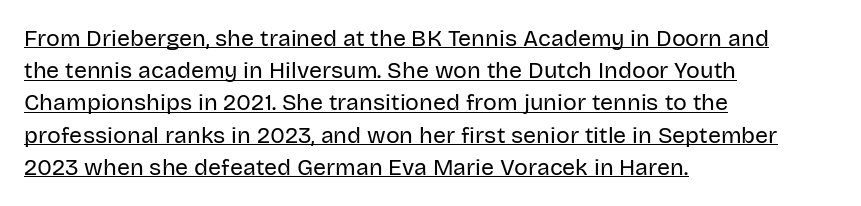
The image shows 23 px text type, upright; set left-aligned, normal line spacing (1.4x), normal letter spacing, underlined.
